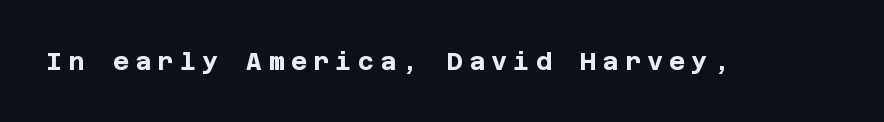
{"italic": "no", "bold": "yes", "underline": "no", "letter_spacing": "wide", "letter_spacing_em": 0.24, "glyph_px": 25}
